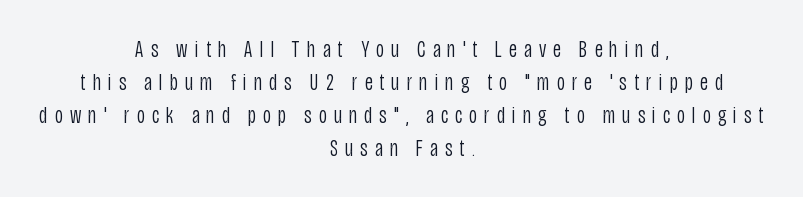
If you folded the block vertically in half, each line would mirror itself in length. Descender tails drop into unmarked territory. Each stroke keeps to a modest, everyday thickness or less. Each word looks stretched out because of the extra space between its letters. Regular leading. Upright lettering throughout.
